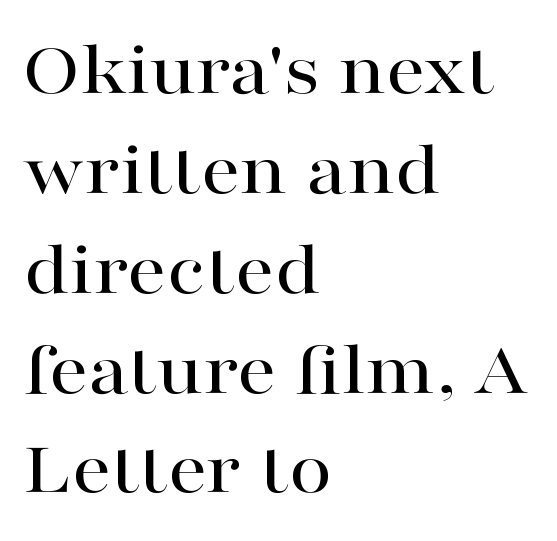
The typeface chosen for these lines features serifs. Each letter keeps its own natural width here, so spacing adapts to shape. Which margin do the lines hug? The left one — the right edge is uneven. A normal amount of white space separates one row of letters from the next. Ascenders rise straight up at ninety degrees.
